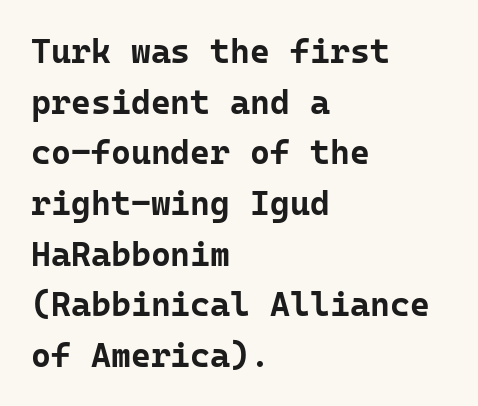
{"serif": "no", "italic": "no", "bold": "yes", "weight": "bold", "width": "normal", "stroke_contrast": "low", "x_height": "medium", "monospaced": "yes", "underline": "no", "align": "left", "line_spacing": "normal", "line_spacing_ratio": 1.49, "letter_spacing": "normal", "letter_spacing_em": 0.0, "glyph_px": 34}
